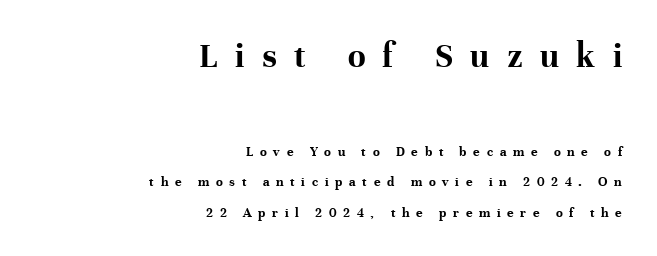
The image shows 36 px bold serif type, upright; set right-aligned, loose line spacing (2.19x), unusually wide letter spacing (+0.48 em), not underlined; the first (top) block is 2.57x larger; high stroke contrast and a medium x-height.
